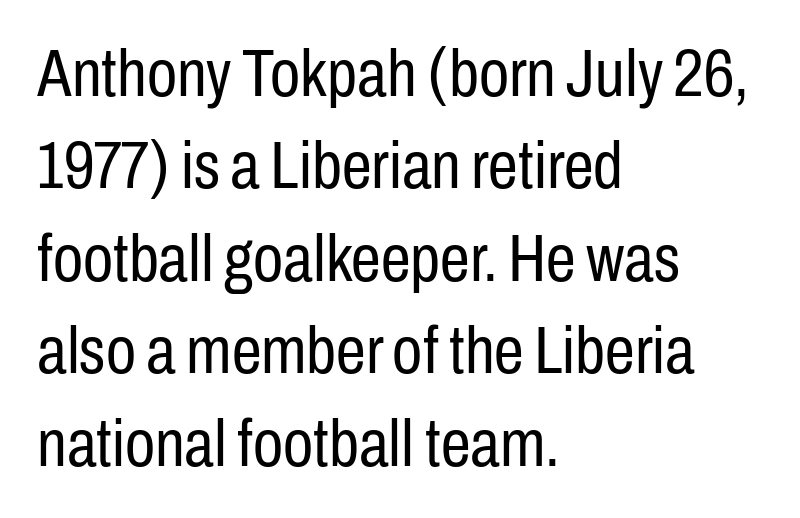
Q: Is the text bold? A: No.
Q: Is the text italic (slanted)? A: No, it is upright.
Q: Is the typeface a serif or a sans-serif typeface? A: Sans-serif.
Q: Is the text underlined? A: No.
Q: How is the paragraph aligned? A: Left-aligned.
Q: Is the spacing between letters normal or unusually wide? A: Normal.
Q: Is the spacing between lines tight, normal or loose? A: Normal.
Q: Width (condensed, normal, or wide)? A: Condensed.
Q: Stroke contrast? A: Low.
Q: x-height? A: Medium.
Q: Monospaced? A: No.
